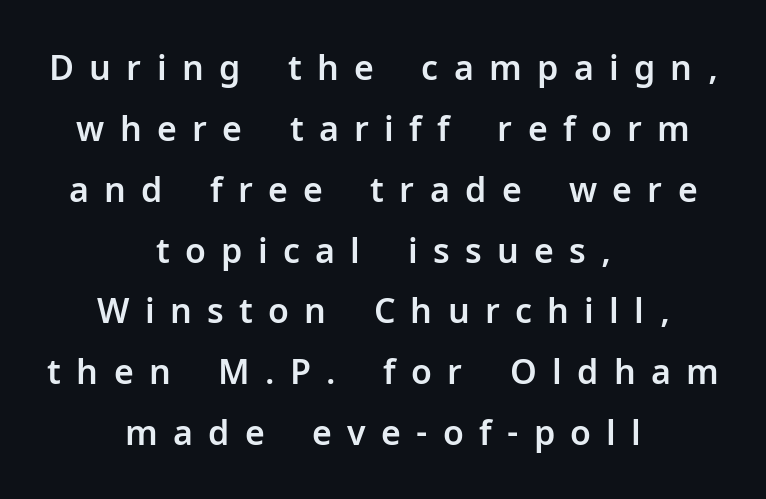
Q: Is the text italic (slanted)? A: No, it is upright.
Q: Is the typeface a serif or a sans-serif typeface? A: Sans-serif.
Q: Is the text underlined? A: No.
Q: How is the paragraph aligned? A: Centered.
Q: Is the spacing between letters normal or unusually wide? A: Unusually wide.
Q: Width (condensed, normal, or wide)? A: Normal.
Q: Stroke contrast? A: Low.
Q: x-height? A: Medium.
Q: Monospaced? A: No.
